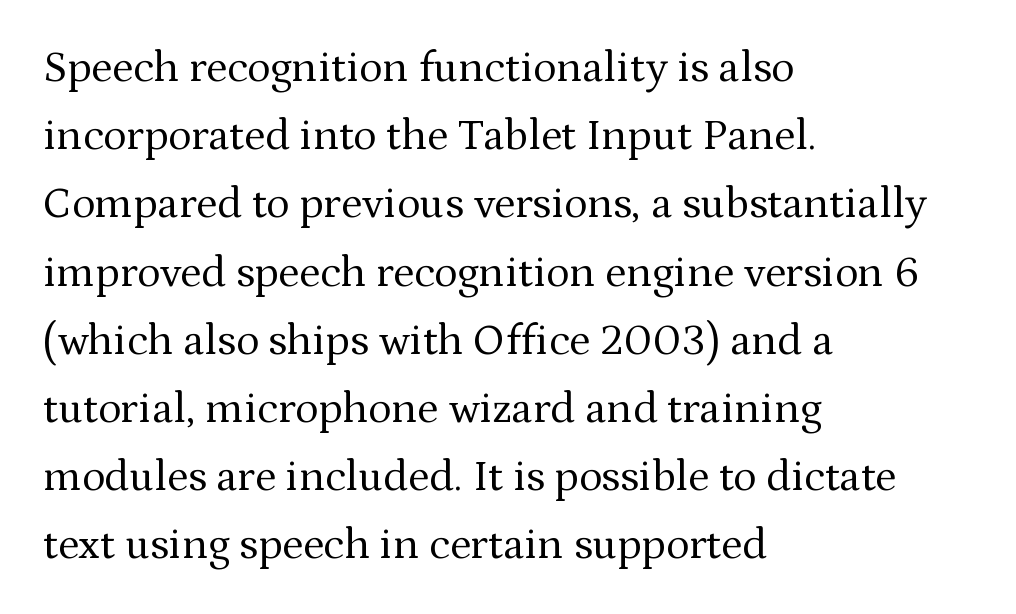
{"serif": "yes", "italic": "no", "bold": "no", "weight": "regular", "width": "normal", "stroke_contrast": "medium", "x_height": "medium", "monospaced": "no", "underline": "no", "align": "left", "line_spacing": "normal", "line_spacing_ratio": 1.55, "letter_spacing": "normal", "letter_spacing_em": 0.0, "glyph_px": 44}
